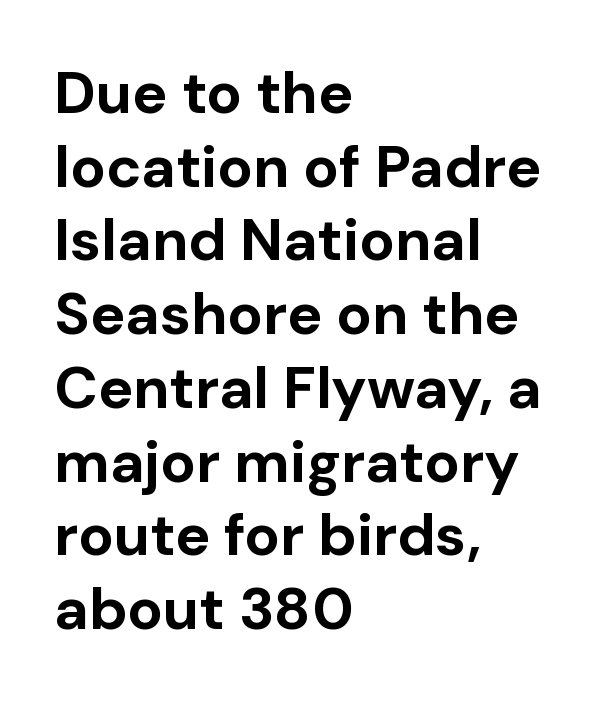
The image shows 59 px bold sans-serif type, upright; set left-aligned, normal line spacing (1.25x), normal letter spacing, not underlined; low stroke contrast and a medium x-height.
